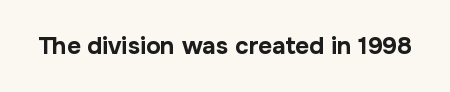
{"italic": "no", "bold": "yes", "underline": "no", "letter_spacing": "normal", "letter_spacing_em": 0.0, "glyph_px": 24}
